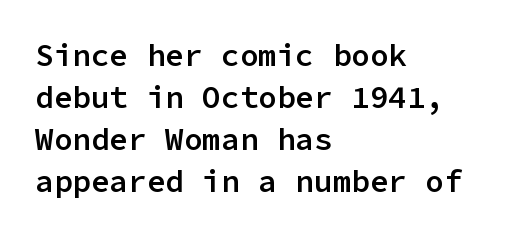
Q: Is the text bold? A: Semi-bold.
Q: Is the text italic (slanted)? A: No, it is upright.
Q: Is the typeface a serif or a sans-serif typeface? A: Sans-serif.
Q: Is the text underlined? A: No.
Q: How is the paragraph aligned? A: Left-aligned.
Q: Is the spacing between letters normal or unusually wide? A: Normal.
Q: Is the spacing between lines tight, normal or loose? A: Normal.
Q: Width (condensed, normal, or wide)? A: Normal.
Q: Stroke contrast? A: Low.
Q: x-height? A: Medium.
Q: Monospaced? A: Yes.
